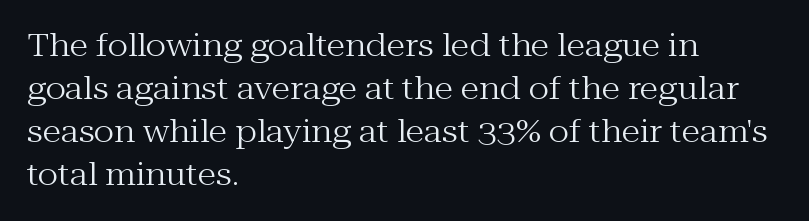
{"serif": "yes", "italic": "no", "bold": "no", "weight": "regular", "width": "normal", "stroke_contrast": "medium", "x_height": "medium", "monospaced": "no", "underline": "no", "align": "left", "line_spacing": "normal", "line_spacing_ratio": 1.39, "letter_spacing": "normal", "letter_spacing_em": 0.0, "glyph_px": 31}
